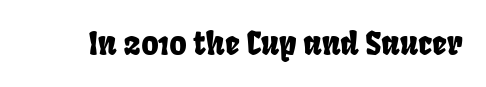
{"serif": "no", "width": "condensed", "stroke_contrast": "low", "x_height": "large", "monospaced": "no", "underline": "no", "letter_spacing": "normal", "letter_spacing_em": 0.0, "glyph_px": 32}
